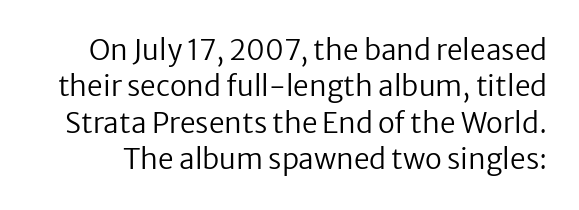
The image shows 28 px regular-weight sans-serif type, upright; set normal line spacing (1.3x), normal letter spacing, not underlined; low stroke contrast and a medium x-height.
